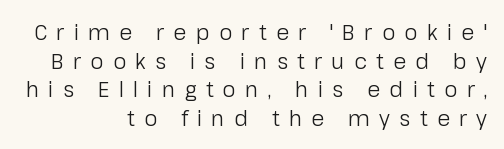
{"italic": "no", "bold": "no", "underline": "no", "align": "right", "line_spacing": "normal", "line_spacing_ratio": 1.36, "letter_spacing": "wide", "letter_spacing_em": 0.44, "glyph_px": 21}
